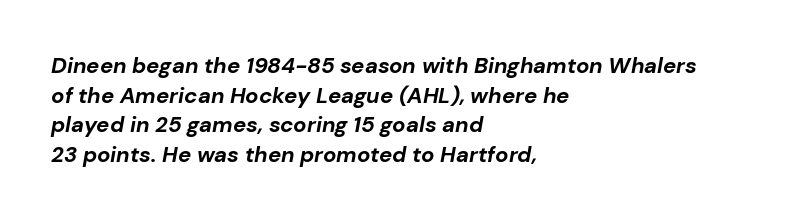
Q: Is the text bold? A: Yes.
Q: Is the text italic (slanted)? A: Yes, it leans right by about 10 degrees.
Q: Is the text underlined? A: No.
Q: How is the paragraph aligned? A: Left-aligned.
Q: Is the spacing between letters normal or unusually wide? A: Normal.
Q: Is the spacing between lines tight, normal or loose? A: Normal.
